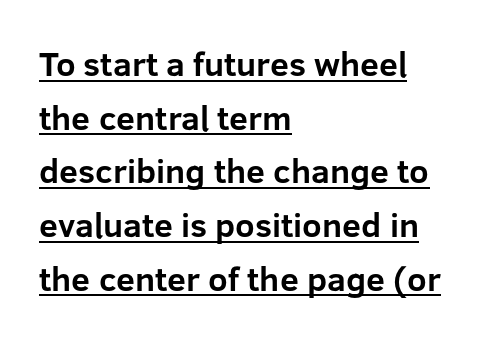
Q: Is the text bold? A: Yes.
Q: Is the text italic (slanted)? A: No, it is upright.
Q: Is the typeface a serif or a sans-serif typeface? A: Sans-serif.
Q: Is the text underlined? A: Yes.
Q: How is the paragraph aligned? A: Left-aligned.
Q: Is the spacing between letters normal or unusually wide? A: Normal.
Q: Is the spacing between lines tight, normal or loose? A: Normal.
Q: Width (condensed, normal, or wide)? A: Normal.
Q: Stroke contrast? A: Low.
Q: x-height? A: Medium.
Q: Monospaced? A: No.
